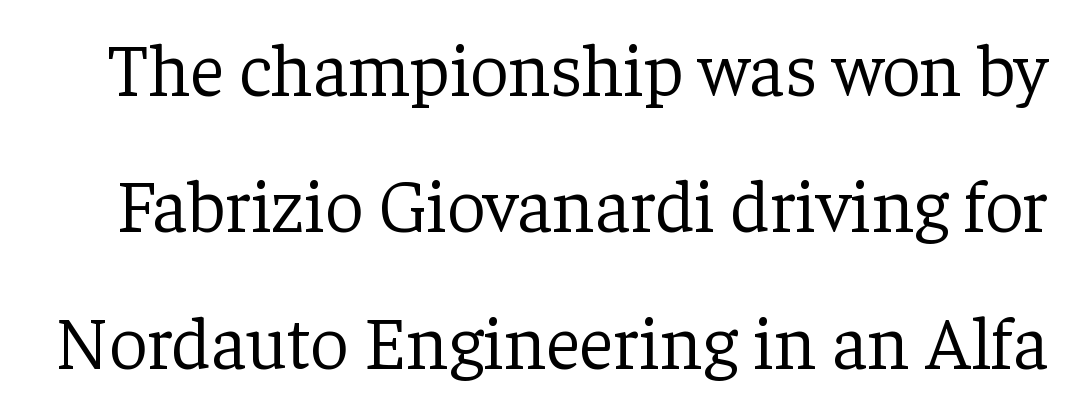
{"serif": "yes", "italic": "no", "bold": "no", "weight": "light", "width": "normal", "stroke_contrast": "low", "x_height": "medium", "monospaced": "no", "underline": "no", "line_spacing_ratio": 1.82, "letter_spacing": "normal", "letter_spacing_em": 0.0, "glyph_px": 75}
